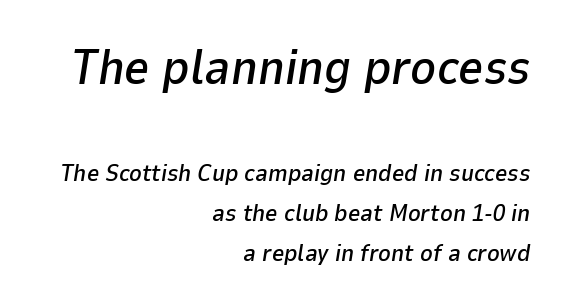
Q: Is the text italic (slanted)? A: Yes, it leans right by about 9 degrees.
Q: Is the text underlined? A: No.
Q: How is the paragraph aligned? A: Right-aligned.
Q: Is the spacing between letters normal or unusually wide? A: Normal.
Q: Is the spacing between lines tight, normal or loose? A: Normal.
Q: Which block of text is set in a larger size, the first (top) or the second (bottom)? A: The first (top) one.
Q: Width (condensed, normal, or wide)? A: Normal.
Q: Stroke contrast? A: Low.
Q: x-height? A: Medium.
Q: Monospaced? A: No.
